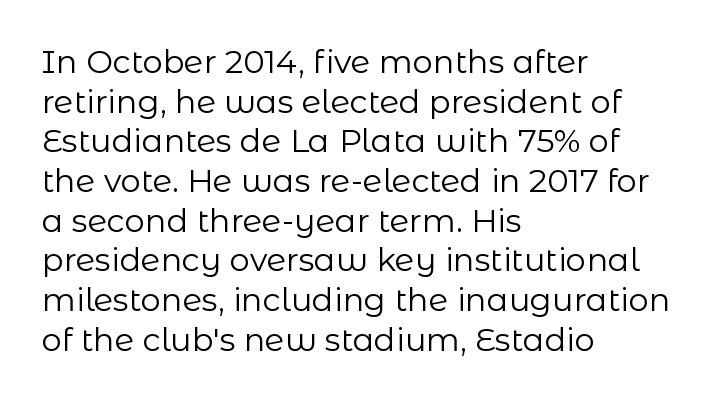
Heft: none added — not bold. A typesetter would mark this as roman, not italic. I'd call this a sans setting — the letters go barefoot. The paragraph has a hard left edge and a soft right edge.
